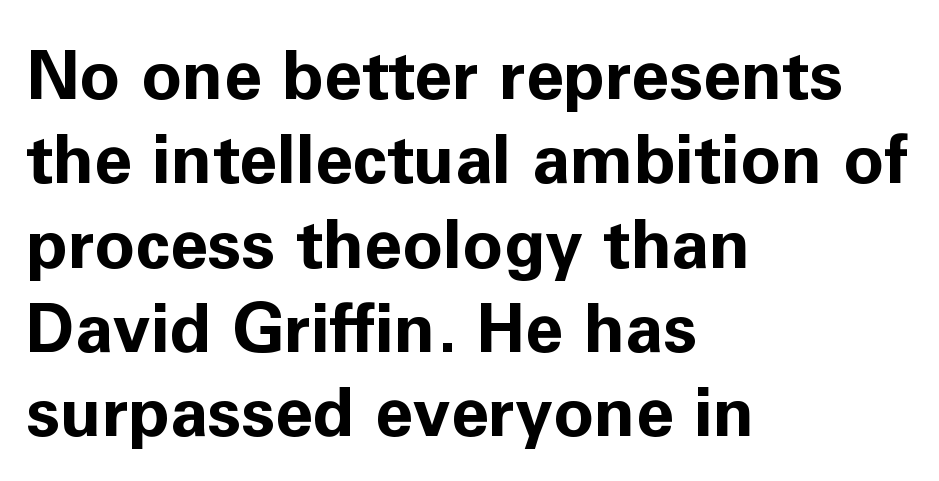
Q: Is the text bold? A: Yes.
Q: Is the text italic (slanted)? A: No, it is upright.
Q: Is the typeface a serif or a sans-serif typeface? A: Sans-serif.
Q: Is the text underlined? A: No.
Q: How is the paragraph aligned? A: Left-aligned.
Q: Is the spacing between letters normal or unusually wide? A: Normal.
Q: Width (condensed, normal, or wide)? A: Normal.
Q: Stroke contrast? A: Low.
Q: x-height? A: Medium.
Q: Monospaced? A: No.
